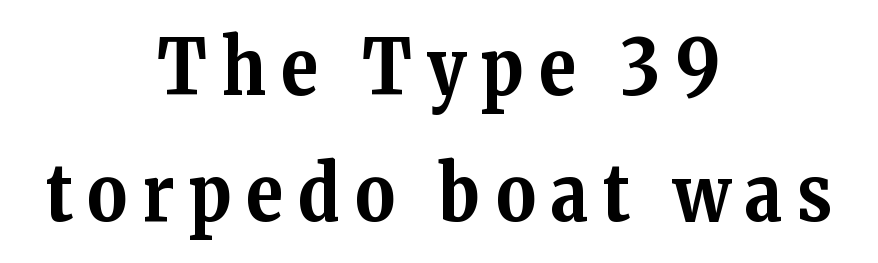
{"serif": "yes", "italic": "no", "bold": "yes", "weight": "bold", "width": "normal", "stroke_contrast": "medium", "x_height": "medium", "monospaced": "no", "underline": "no", "align": "center", "line_spacing": "normal", "line_spacing_ratio": 1.64, "letter_spacing": "wide", "letter_spacing_em": 0.2, "glyph_px": 77}
